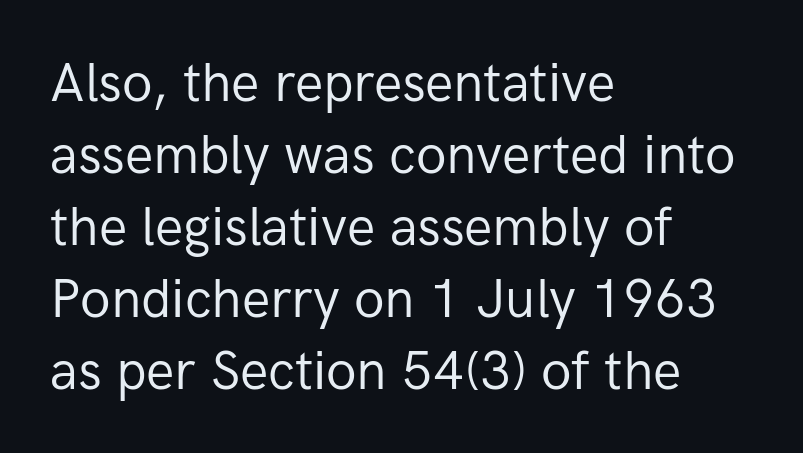
The image shows 53 px regular-weight sans-serif type, upright; set left-aligned, normal line spacing (1.36x), normal letter spacing, not underlined; low stroke contrast and a medium x-height.
